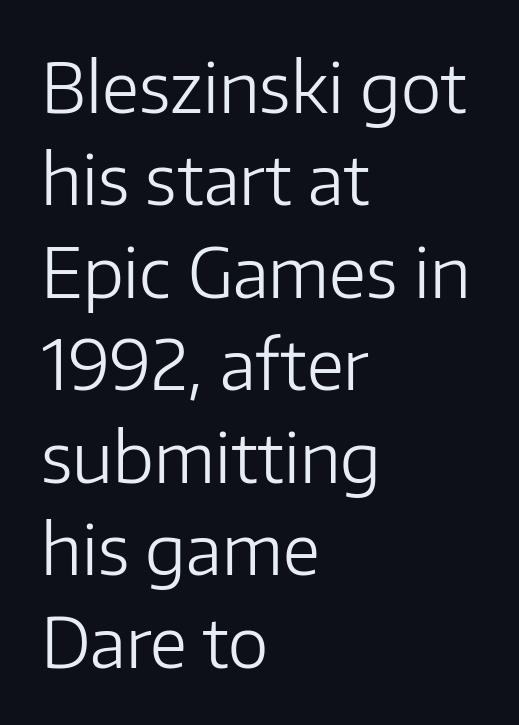
{"serif": "no", "italic": "no", "bold": "no", "weight": "light", "width": "normal", "stroke_contrast": "low", "x_height": "medium", "monospaced": "no", "underline": "no", "align": "left", "line_spacing": "normal", "line_spacing_ratio": 1.34, "letter_spacing": "normal", "letter_spacing_em": 0.0, "glyph_px": 69}
